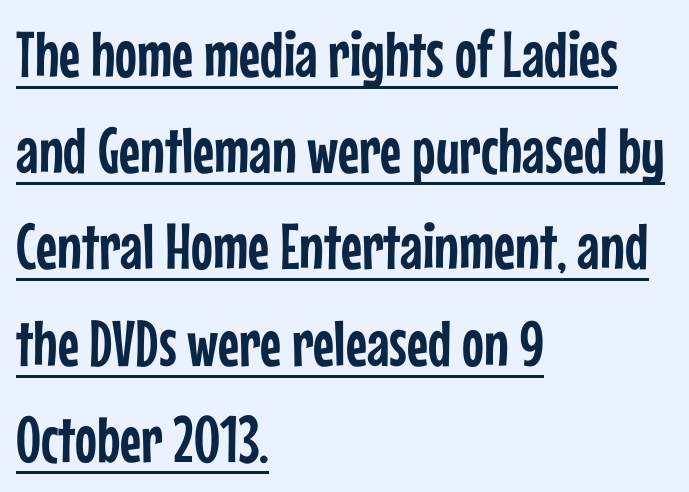
Does extra space separate the letters? No, they use regular spacing. Quick note: interline space is typical. The letters advance in unequal steps, a hallmark of proportional type. Does the type have serifs? No, each stem ends abruptly.
